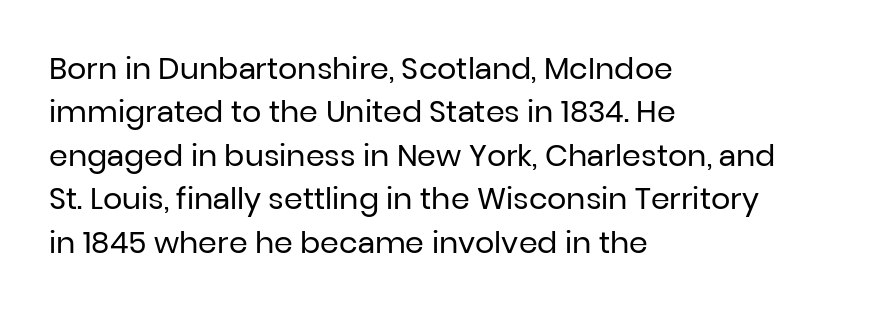
Q: Is the text bold? A: No.
Q: Is the text italic (slanted)? A: No, it is upright.
Q: Is the typeface a serif or a sans-serif typeface? A: Sans-serif.
Q: Is the text underlined? A: No.
Q: How is the paragraph aligned? A: Left-aligned.
Q: Is the spacing between letters normal or unusually wide? A: Normal.
Q: Is the spacing between lines tight, normal or loose? A: Normal.
Q: Width (condensed, normal, or wide)? A: Normal.
Q: Stroke contrast? A: Low.
Q: x-height? A: Medium.
Q: Monospaced? A: No.
